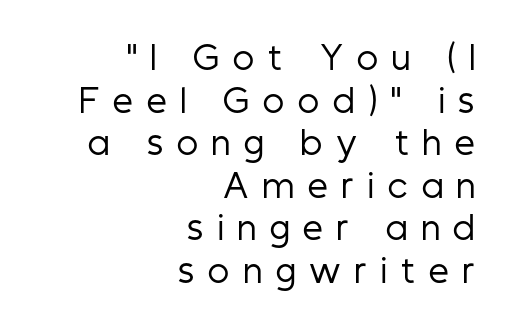
Q: Is the text bold? A: No.
Q: Is the text italic (slanted)? A: No, it is upright.
Q: Is the typeface a serif or a sans-serif typeface? A: Sans-serif.
Q: Is the text underlined? A: No.
Q: How is the paragraph aligned? A: Right-aligned.
Q: Is the spacing between letters normal or unusually wide? A: Unusually wide.
Q: Is the spacing between lines tight, normal or loose? A: Normal.
Q: Width (condensed, normal, or wide)? A: Condensed.
Q: Stroke contrast? A: Low.
Q: x-height? A: Medium.
Q: Monospaced? A: No.
